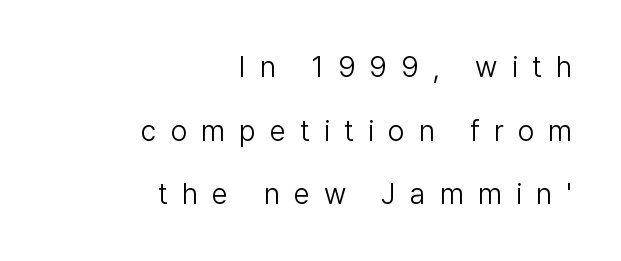
Tracking value appears strongly positive — letters spread wide. Notice how the stems are strictly vertical — no italics here. Any mark beneath the type? The region is blank. The passage shown is typed in a proportional face where columns would drift. Short and long lines alike share a common ending point at right. On a weight scale, this lands at 450 or below.
